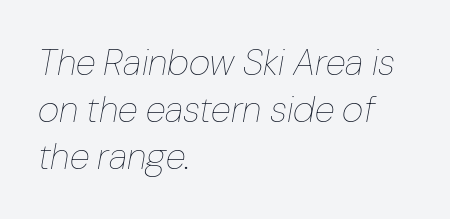
The image shows 37 px thin type, italic (leaning right); set left-aligned, normal line spacing (1.27x), normal letter spacing, not underlined; low stroke contrast and a medium x-height.
